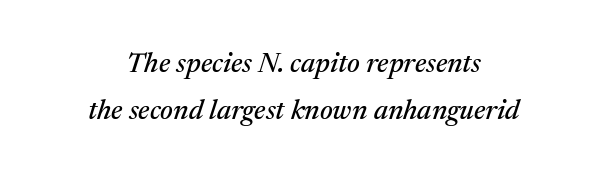
{"serif": "yes", "italic": "yes", "lean": "right", "slant_degrees": 17, "width": "normal", "stroke_contrast": "medium", "x_height": "medium", "monospaced": "no", "underline": "no", "line_spacing": "normal", "line_spacing_ratio": 1.67, "letter_spacing": "normal", "letter_spacing_em": 0.0, "glyph_px": 28}
